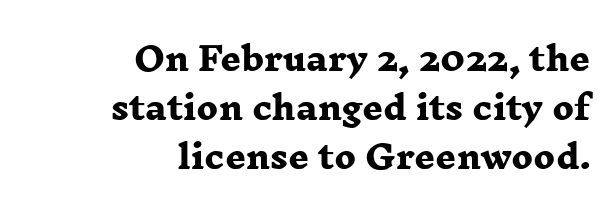
{"serif": "yes", "bold": "yes", "weight": "heavy", "width": "wide", "stroke_contrast": "low", "x_height": "medium", "monospaced": "no", "underline": "no", "align": "right", "line_spacing": "normal", "line_spacing_ratio": 1.53, "letter_spacing": "normal", "letter_spacing_em": 0.0, "glyph_px": 32}
